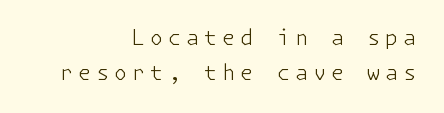
Q: Is the text bold? A: No.
Q: Is the text italic (slanted)? A: No, it is upright.
Q: Is the text underlined? A: No.
Q: How is the paragraph aligned? A: Right-aligned.
Q: Is the spacing between letters normal or unusually wide? A: Unusually wide.
Q: Is the spacing between lines tight, normal or loose? A: Normal.
